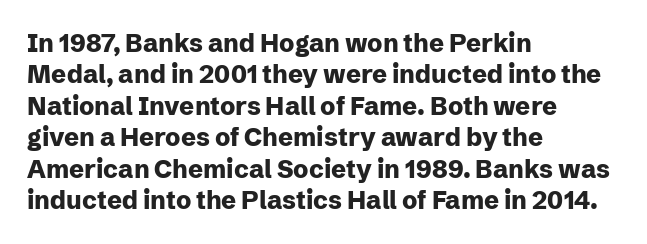
Horizontal alignment here is leftward, the default for most running prose. These lines were composed using upright roman letters. Quick note: underline off. Words appear dense and cohesive because spacing is normal. Honestly, the row spacing looks completely unremarkable. Heft: maximum for text — a bold.
